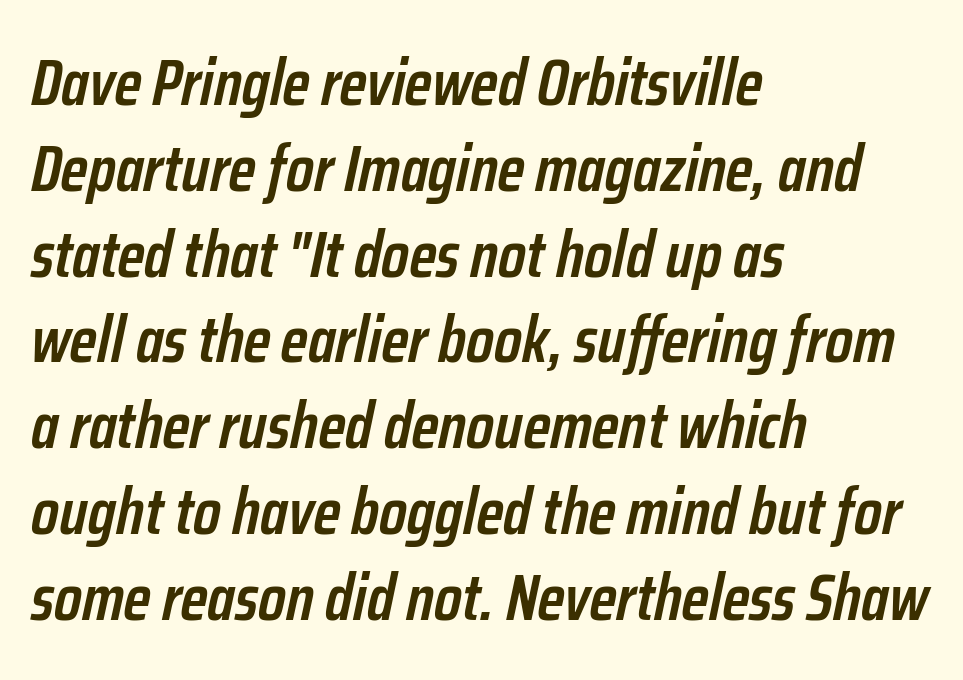
The lines sit at an ordinary, default distance from one another. Line beginnings align vertically; line endings do not. Here the designer chose a conventional face with non-uniform glyph widths. The font's italic variant was chosen for this text. As a designer I'd log this as weight 600, semibold. Glyph-to-glyph distance matches everyday printed text.
